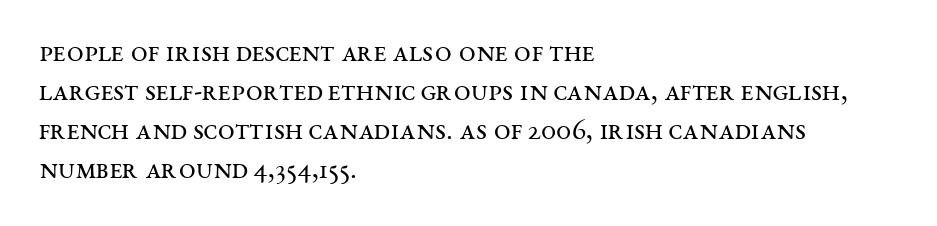
Q: Is the text bold? A: No.
Q: Is the text italic (slanted)? A: No, it is upright.
Q: Is the typeface a serif or a sans-serif typeface? A: Serif.
Q: Is the text underlined? A: No.
Q: How is the paragraph aligned? A: Left-aligned.
Q: Is the spacing between letters normal or unusually wide? A: Normal.
Q: Is the spacing between lines tight, normal or loose? A: Normal.
Q: Width (condensed, normal, or wide)? A: Wide.
Q: Stroke contrast? A: Medium.
Q: x-height? A: Large.
Q: Monospaced? A: No.
